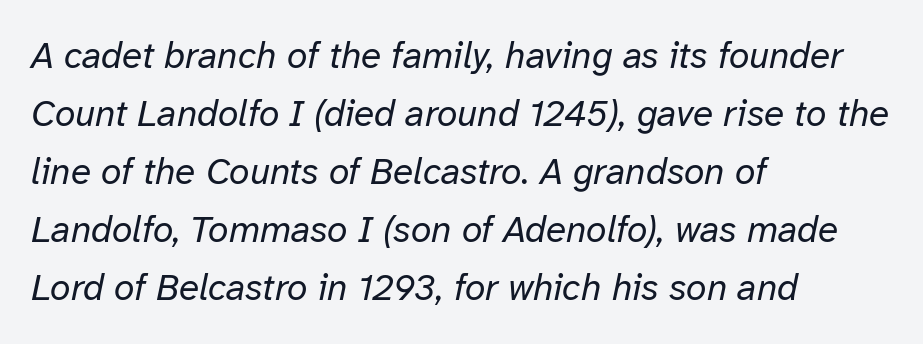
Q: Is the text bold? A: No.
Q: Is the text italic (slanted)? A: Yes, it leans right by about 12 degrees.
Q: Is the text underlined? A: No.
Q: How is the paragraph aligned? A: Left-aligned.
Q: Is the spacing between letters normal or unusually wide? A: Normal.
Q: Is the spacing between lines tight, normal or loose? A: Normal.
Q: Width (condensed, normal, or wide)? A: Normal.
Q: Stroke contrast? A: Low.
Q: x-height? A: Medium.
Q: Monospaced? A: No.
